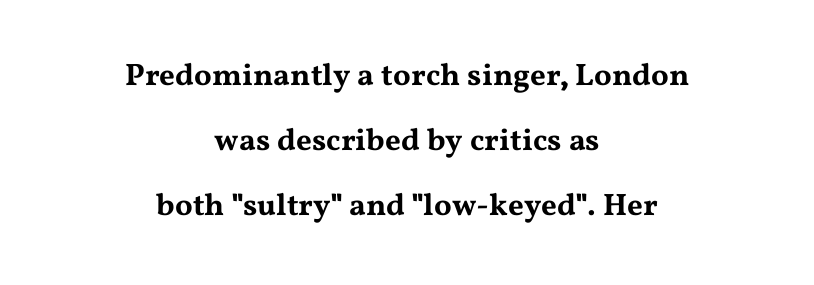
The image shows 31 px wide serif type, upright; set centered, loose line spacing (2.09x), normal letter spacing, not underlined; medium stroke contrast and a medium x-height.
